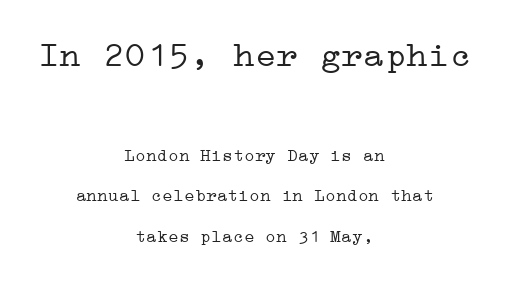
Q: Is the text bold? A: No.
Q: Is the text italic (slanted)? A: No, it is upright.
Q: Is the typeface a serif or a sans-serif typeface? A: Serif.
Q: Is the text underlined? A: No.
Q: How is the paragraph aligned? A: Centered.
Q: Is the spacing between letters normal or unusually wide? A: Normal.
Q: Is the spacing between lines tight, normal or loose? A: Loose.
Q: Which block of text is set in a larger size, the first (top) or the second (bottom)? A: The first (top) one.
Q: Width (condensed, normal, or wide)? A: Wide.
Q: Stroke contrast? A: Low.
Q: x-height? A: Medium.
